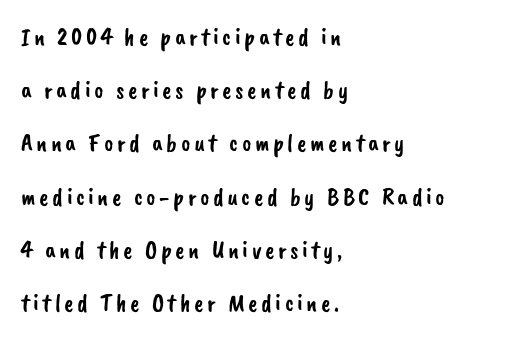
{"underline": "no", "align": "left", "line_spacing": "loose", "line_spacing_ratio": 2.13, "glyph_px": 25}
